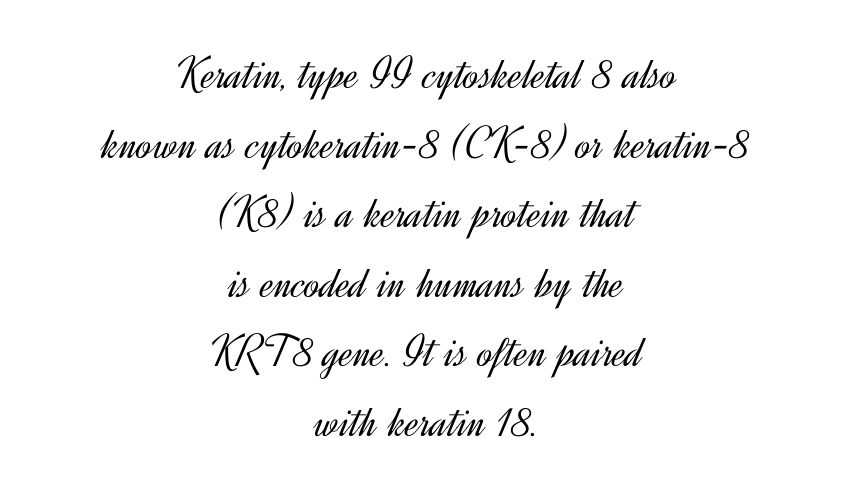
{"serif": "no", "bold": "no", "weight": "light", "width": "normal", "x_height": "small", "monospaced": "no", "underline": "no", "align": "center", "line_spacing": "normal", "line_spacing_ratio": 1.48, "letter_spacing": "normal", "letter_spacing_em": 0.0, "glyph_px": 47}
